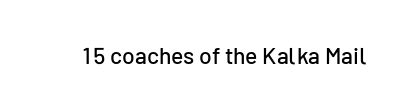
Q: Is the text italic (slanted)? A: No, it is upright.
Q: Is the text underlined? A: No.
Q: Is the spacing between letters normal or unusually wide? A: Normal.
